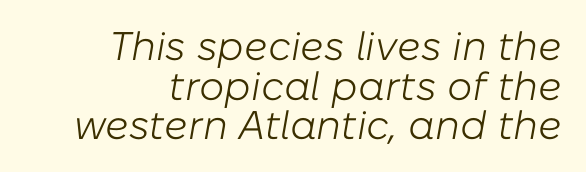
{"italic": "yes", "lean": "right", "slant_degrees": 10, "bold": "no", "weight": "light", "width": "normal", "stroke_contrast": "low", "x_height": "medium", "monospaced": "no", "underline": "no", "align": "right", "line_spacing": "tight", "line_spacing_ratio": 0.99, "letter_spacing": "normal", "letter_spacing_em": 0.0, "glyph_px": 40}
